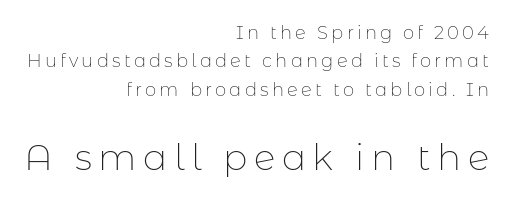
Q: Is the text bold? A: No.
Q: Is the text italic (slanted)? A: No, it is upright.
Q: Is the typeface a serif or a sans-serif typeface? A: Sans-serif.
Q: Is the text underlined? A: No.
Q: How is the paragraph aligned? A: Right-aligned.
Q: Is the spacing between lines tight, normal or loose? A: Normal.
Q: Which block of text is set in a larger size, the first (top) or the second (bottom)? A: The second (bottom) one.
Q: Width (condensed, normal, or wide)? A: Normal.
Q: Stroke contrast? A: Low.
Q: x-height? A: Medium.
Q: Monospaced? A: No.
